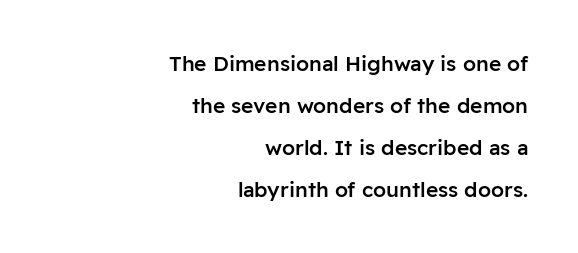
Q: Is the text bold? A: Semi-bold.
Q: Is the text italic (slanted)? A: No, it is upright.
Q: Is the text underlined? A: No.
Q: How is the paragraph aligned? A: Right-aligned.
Q: Is the spacing between letters normal or unusually wide? A: Normal.
Q: Is the spacing between lines tight, normal or loose? A: Loose.
